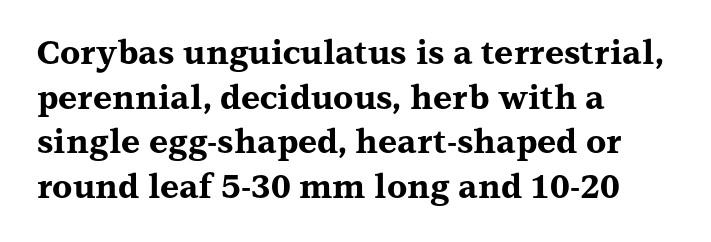
Q: Is the text bold? A: Yes.
Q: Is the text italic (slanted)? A: No, it is upright.
Q: Is the typeface a serif or a sans-serif typeface? A: Serif.
Q: Is the text underlined? A: No.
Q: How is the paragraph aligned? A: Left-aligned.
Q: Is the spacing between letters normal or unusually wide? A: Normal.
Q: Is the spacing between lines tight, normal or loose? A: Normal.
Q: Width (condensed, normal, or wide)? A: Wide.
Q: Stroke contrast? A: Medium.
Q: x-height? A: Medium.
Q: Monospaced? A: No.
